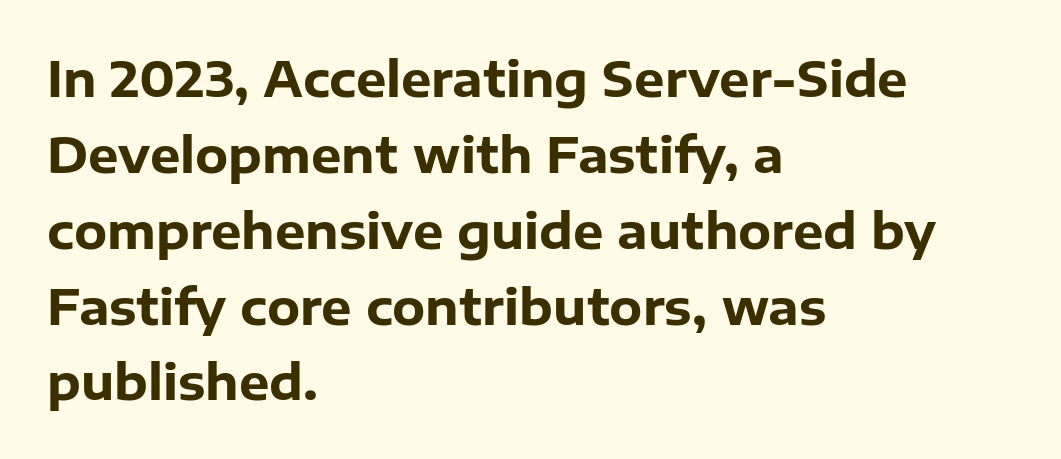
Is the type bold? Yes — the strokes are clearly thick and heavy. Do the characters align in a grid? No, the font is proportional. How would I describe the line gaps? Plain and ordinary. Honestly, the letter spacing is just normal — you wouldn't notice it.
